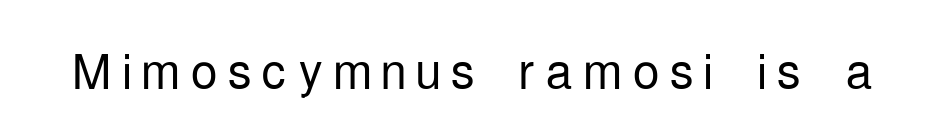
{"serif": "no", "italic": "no", "bold": "no", "weight": "light", "width": "condensed", "stroke_contrast": "low", "x_height": "medium", "monospaced": "no", "underline": "no", "glyph_px": 68}
